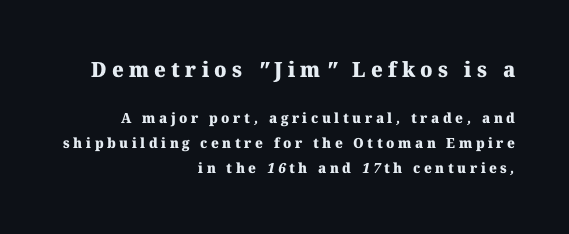
The image shows 21 px bold type; set right-aligned, line spacing 1.77x, unusually wide letter spacing (+0.25 em), not underlined; the first (top) block is 1.5x larger.
